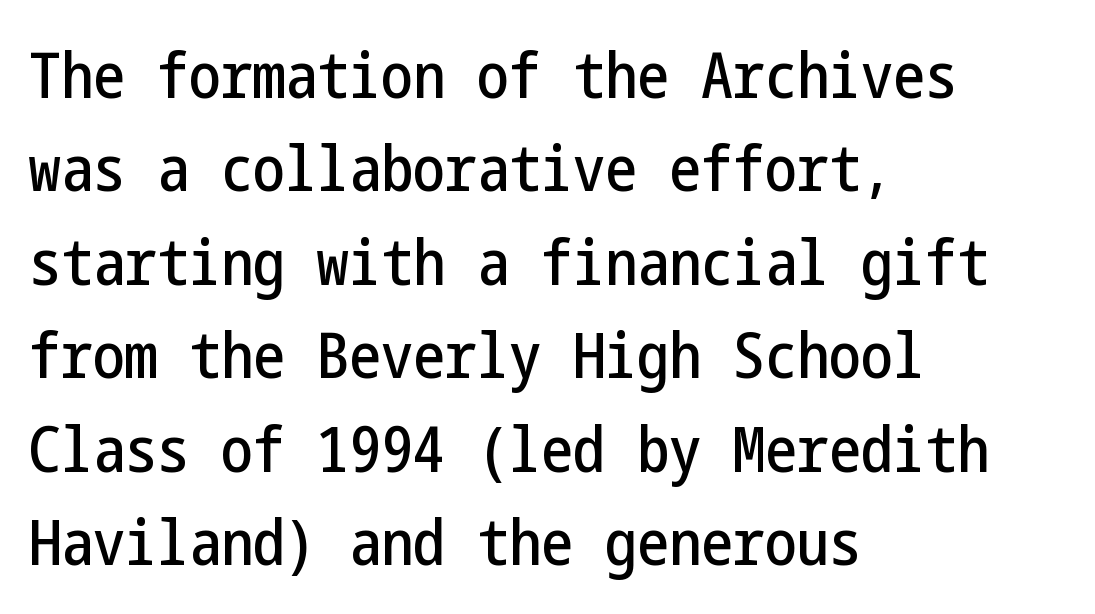
{"serif": "no", "italic": "no", "width": "condensed", "stroke_contrast": "low", "x_height": "medium", "underline": "no", "align": "left", "line_spacing": "normal", "line_spacing_ratio": 1.46, "letter_spacing": "normal", "letter_spacing_em": 0.0, "glyph_px": 64}
